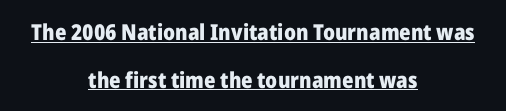
Notice how a bar underscores the lettering throughout. A typesetter would call this leading open, well beyond the default. The rendering positions every line midway between the sides. The glyphs have the mass of a bold cut.
